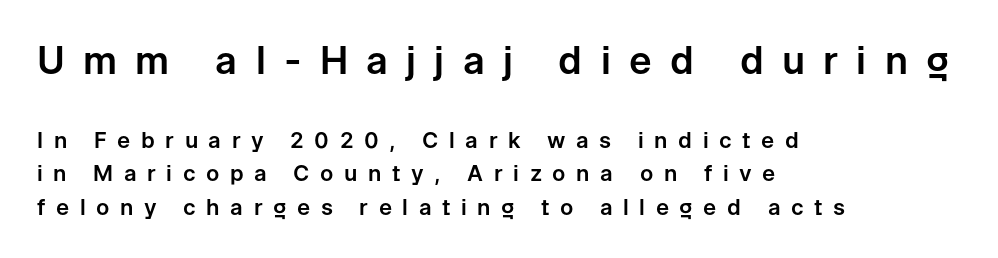
A typesetter would call this proportional, since set widths differ per character. Clear beneath every line of the passage. The line texture is sparse and dotted thanks to wide tracking. Ascenders rise straight up at ninety degrees.
